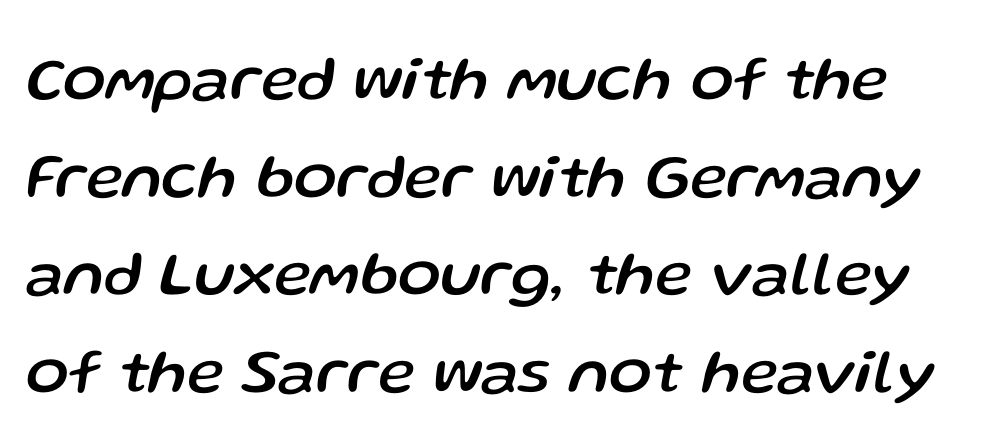
Q: Is the text italic (slanted)? A: Yes, it leans right by about 13 degrees.
Q: Is the text underlined? A: No.
Q: Is the spacing between letters normal or unusually wide? A: Normal.
Q: Is the spacing between lines tight, normal or loose? A: Normal.
Q: Width (condensed, normal, or wide)? A: Normal.
Q: Stroke contrast? A: Low.
Q: x-height? A: Medium.
Q: Monospaced? A: No.
